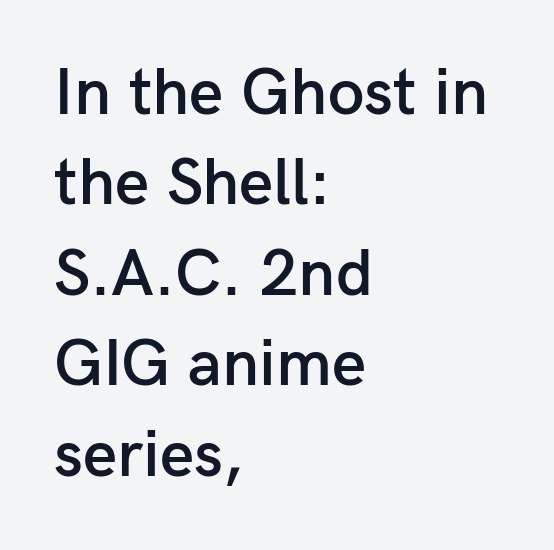
Is this a sans? Yes — the strokes have no serifs. How would I describe the line gaps? Plain and ordinary. Each letter keeps its own natural width here, so spacing adapts to shape. Compared with a centered layout, this one pins lines to the left instead.
